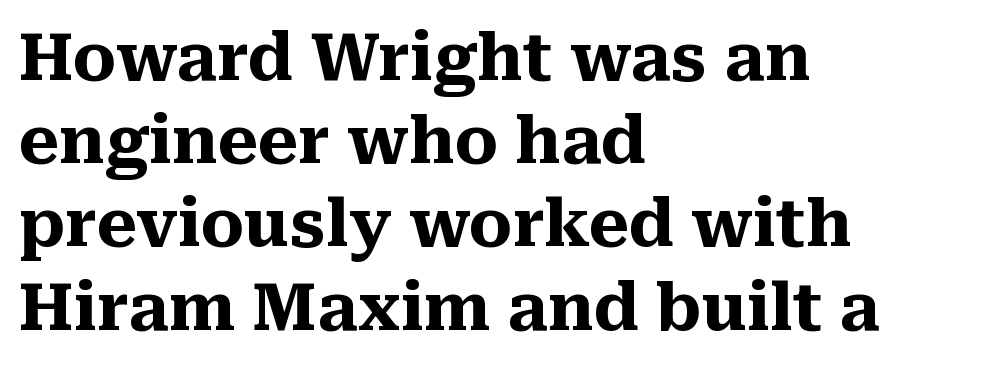
The image shows 65 px heavy serif type, upright; set left-aligned, normal line spacing (1.28x), normal letter spacing, not underlined; medium stroke contrast and a medium x-height.
